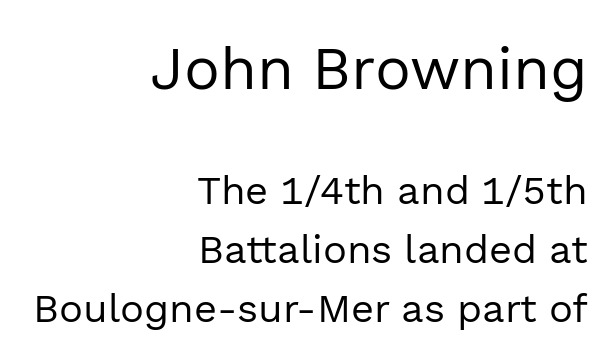
{"serif": "no", "italic": "no", "bold": "no", "weight": "regular", "width": "normal", "x_height": "medium", "monospaced": "no", "underline": "no", "align": "right", "line_spacing": "normal", "line_spacing_ratio": 1.48, "letter_spacing": "normal", "letter_spacing_em": 0.0, "larger_block": "first", "size_ratio": 1.5, "glyph_px": 60}
